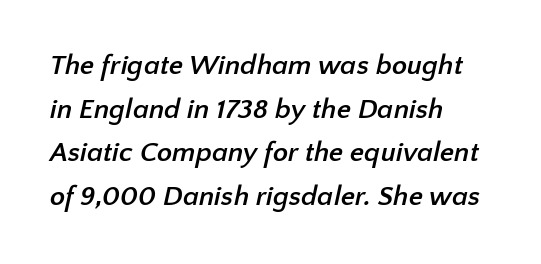
Q: Is the text bold? A: Yes.
Q: Is the typeface a serif or a sans-serif typeface? A: Sans-serif.
Q: Is the text underlined? A: No.
Q: How is the paragraph aligned? A: Left-aligned.
Q: Is the spacing between letters normal or unusually wide? A: Normal.
Q: Is the spacing between lines tight, normal or loose? A: Normal.
Q: Width (condensed, normal, or wide)? A: Normal.
Q: Stroke contrast? A: Low.
Q: x-height? A: Medium.
Q: Monospaced? A: No.
